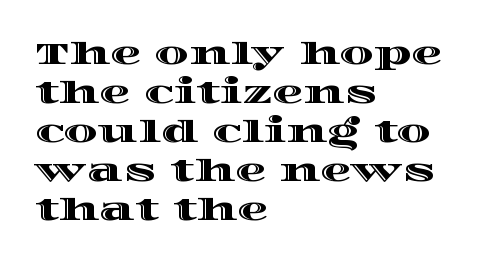
The image shows 31 px wide type, upright; set left-aligned, normal line spacing (1.26x), normal letter spacing, not underlined; a large x-height.
